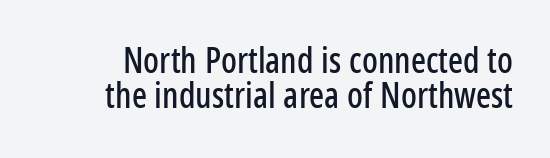
Students, note that the glyphs here touch the page at normal intervals. What kind of face is this? One without serifs — a sans. Is there any slant? The stems are plumb. If you measured baseline to baseline, you'd find a short distance.
